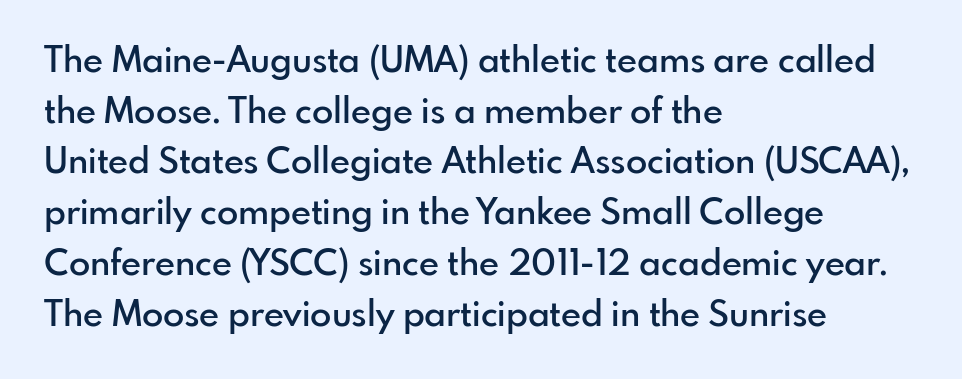
{"serif": "no", "italic": "no", "bold": "semi", "weight": "semibold", "width": "normal", "stroke_contrast": "low", "x_height": "small", "monospaced": "no", "underline": "no", "align": "left", "line_spacing": "normal", "line_spacing_ratio": 1.45, "letter_spacing": "normal", "letter_spacing_em": 0.0, "glyph_px": 35}
